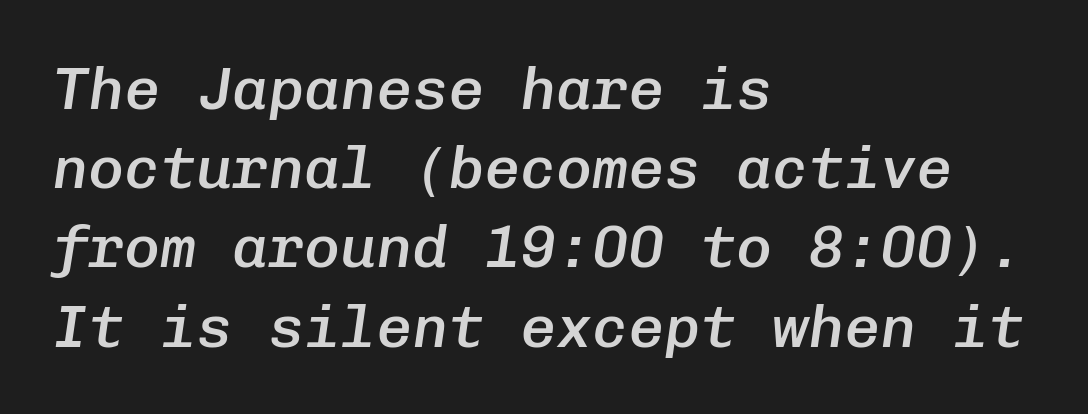
The image shows 60 px semibold type, italic (leaning right), monospaced; set left-aligned, normal line spacing (1.32x), normal letter spacing, not underlined; low stroke contrast and a medium x-height.
